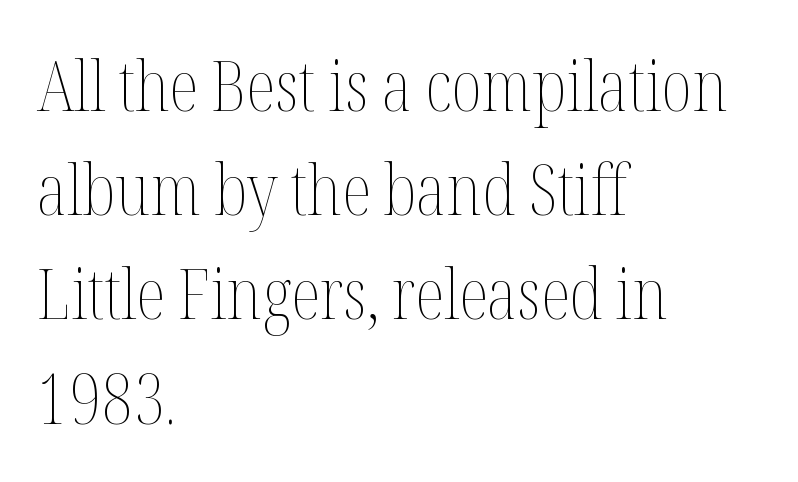
Clear beneath every line of the passage. The lettering stays uniformly vertical, giving the passage a roman look. Heft: none added — not bold. Typeset ragged right — the left edge is the straight one.
